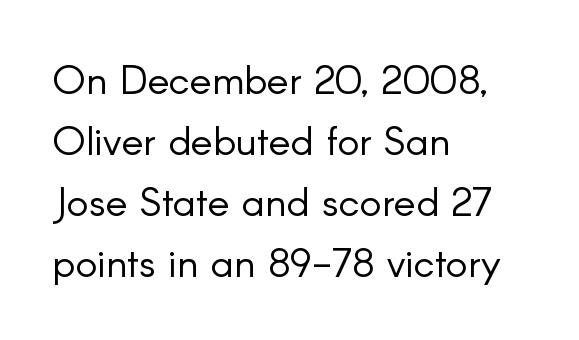
Q: Is the text bold? A: No.
Q: Is the text italic (slanted)? A: No, it is upright.
Q: Is the typeface a serif or a sans-serif typeface? A: Sans-serif.
Q: Is the text underlined? A: No.
Q: How is the paragraph aligned? A: Left-aligned.
Q: Is the spacing between letters normal or unusually wide? A: Normal.
Q: Is the spacing between lines tight, normal or loose? A: Normal.
Q: Width (condensed, normal, or wide)? A: Normal.
Q: Stroke contrast? A: Low.
Q: x-height? A: Small.
Q: Monospaced? A: No.
